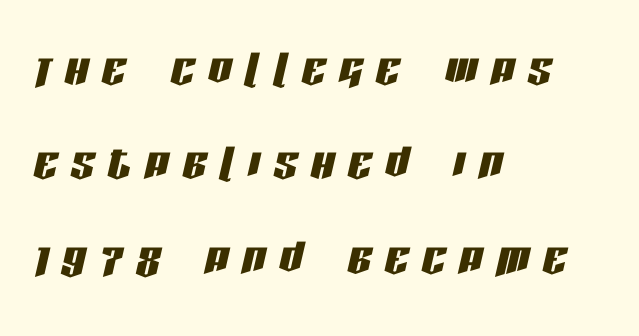
{"italic": "yes", "lean": "right", "slant_degrees": 13, "width": "condensed", "stroke_contrast": "low", "x_height": "large", "monospaced": "no", "underline": "no", "align": "left", "line_spacing": "normal", "line_spacing_ratio": 1.6, "letter_spacing": "wide", "letter_spacing_em": 0.23, "glyph_px": 59}
